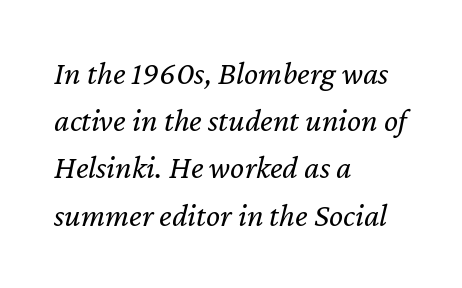
The image shows 33 px regular-weight type, italic (leaning right); set left-aligned, normal line spacing (1.43x), normal letter spacing, not underlined; low stroke contrast and a medium x-height.
